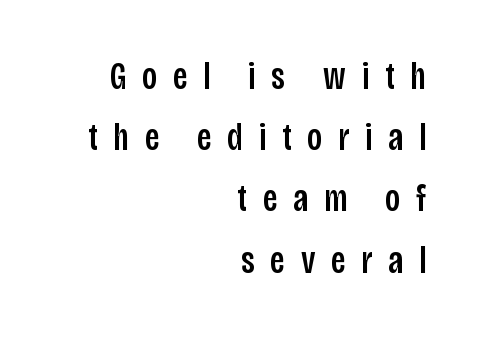
The image shows 38 px condensed sans-serif type, upright; set right-aligned, normal line spacing (1.61x), unusually wide letter spacing (+0.41 em), not underlined; low stroke contrast and a large x-height.
